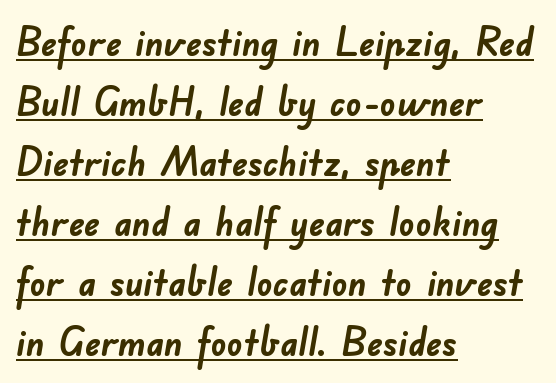
Q: Is the text bold? A: Yes.
Q: Is the typeface a serif or a sans-serif typeface? A: Sans-serif.
Q: Is the text underlined? A: Yes.
Q: How is the paragraph aligned? A: Left-aligned.
Q: Is the spacing between letters normal or unusually wide? A: Normal.
Q: Is the spacing between lines tight, normal or loose? A: Normal.
Q: Width (condensed, normal, or wide)? A: Normal.
Q: Stroke contrast? A: Low.
Q: x-height? A: Small.
Q: Monospaced? A: No.
